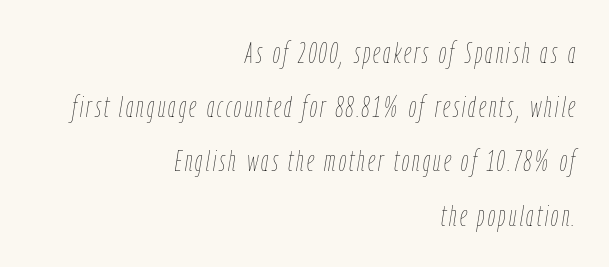
Q: Is the text bold? A: No.
Q: Is the text italic (slanted)? A: Yes, it leans right by about 9 degrees.
Q: Is the text underlined? A: No.
Q: How is the paragraph aligned? A: Right-aligned.
Q: Width (condensed, normal, or wide)? A: Condensed.
Q: Stroke contrast? A: Low.
Q: x-height? A: Medium.
Q: Monospaced? A: No.
